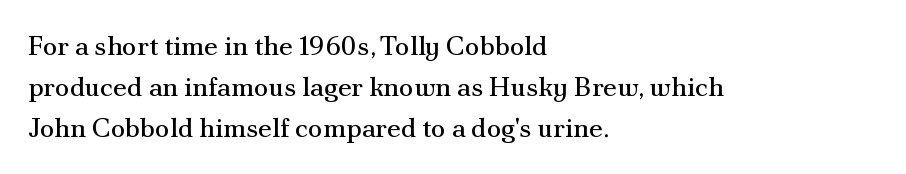
The image shows 27 px text type, upright; set left-aligned, normal line spacing (1.51x), normal letter spacing, not underlined.
